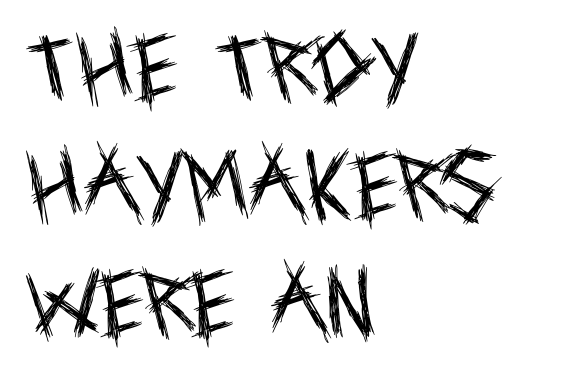
Q: Is the text bold? A: No.
Q: Is the text italic (slanted)? A: No, it is upright.
Q: Is the typeface a serif or a sans-serif typeface? A: Sans-serif.
Q: Is the text underlined? A: No.
Q: How is the paragraph aligned? A: Left-aligned.
Q: Is the spacing between letters normal or unusually wide? A: Normal.
Q: Is the spacing between lines tight, normal or loose? A: Normal.
Q: Width (condensed, normal, or wide)? A: Condensed.
Q: x-height? A: Large.
Q: Monospaced? A: No.
